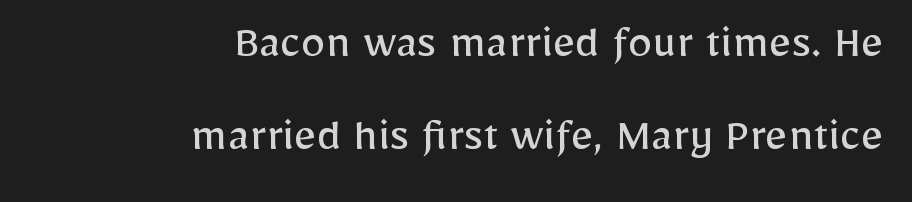
The tracking reads as untouched default to a designer's eye. Every character sits straight up, as roman type does. This is sans-serif lettering, the kind often seen on screens and signage. The leading is generous, giving the passage an open texture. On a weight scale, this lands at 450 or below. A clean baseline with only descenders dipping below it.
